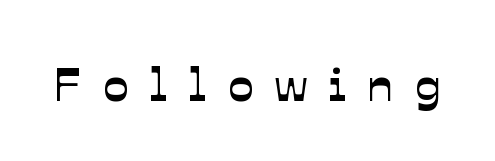
The face used here is rendered with a markedly widened letterfit. The passage shown is typed in a proportional face where columns would drift. Serifs: no, the terminals of the letterforms are clean. Just letters on the line, the space beneath them empty.
